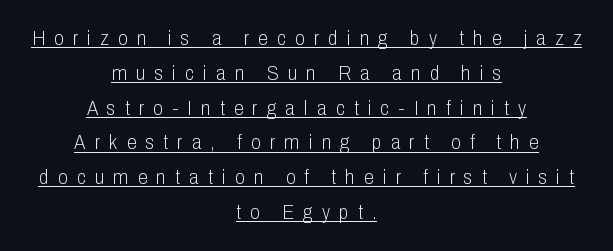
{"italic": "no", "bold": "no", "underline": "yes", "align": "center", "line_spacing_ratio": 1.74, "letter_spacing": "wide", "letter_spacing_em": 0.46, "glyph_px": 20}
